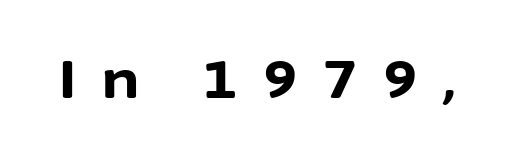
{"serif": "no", "italic": "no", "bold": "yes", "weight": "bold", "width": "normal", "stroke_contrast": "low", "x_height": "medium", "monospaced": "no", "underline": "no", "letter_spacing": "wide", "letter_spacing_em": 0.49, "glyph_px": 53}
